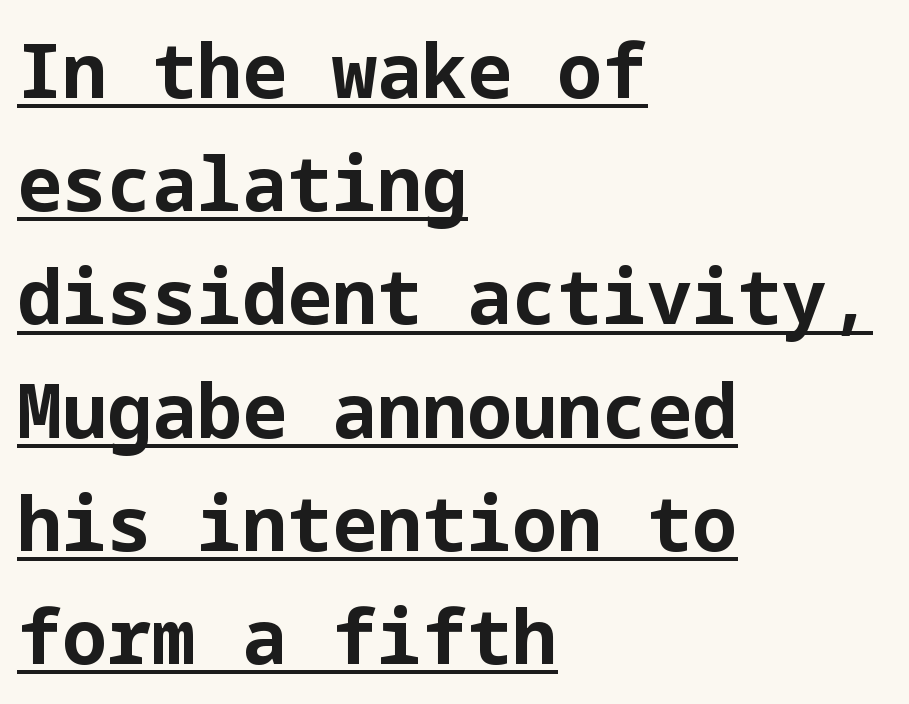
The type sits square on the baseline with zero lean. Standard letterfit; no display-style spreading of the glyphs. These lines carry a lot of weight — the face is fully bold. Regarding leading, the lines here are spaced in the standard way. The string is rendered with underlining switched on. Typographically, this falls in the sans-serif category.
